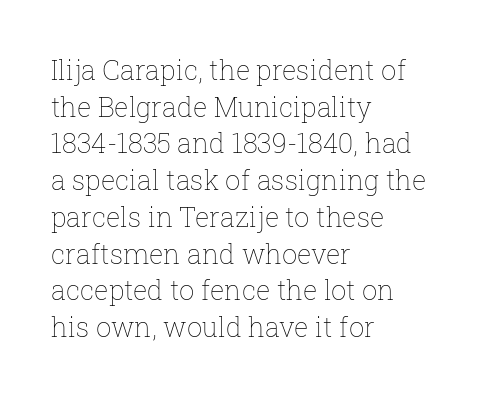
Reading down the block, your eye returns to a fixed left position each line. Do the letters lean? They stand straight. The strip under each line holds only bare page. Bold? No — there's no thickening of the strokes. Line spacing here is normal. Glyph-to-glyph distance matches everyday printed text.
